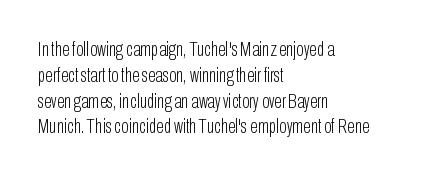
{"italic": "no", "bold": "no", "underline": "no", "align": "left", "line_spacing": "normal", "line_spacing_ratio": 1.29, "letter_spacing": "normal", "letter_spacing_em": 0.0, "glyph_px": 20}
